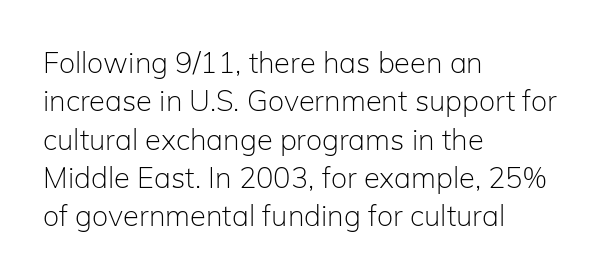
The image shows 29 px light sans-serif type, upright; set left-aligned, normal line spacing (1.32x), normal letter spacing, not underlined; low stroke contrast and a medium x-height.
